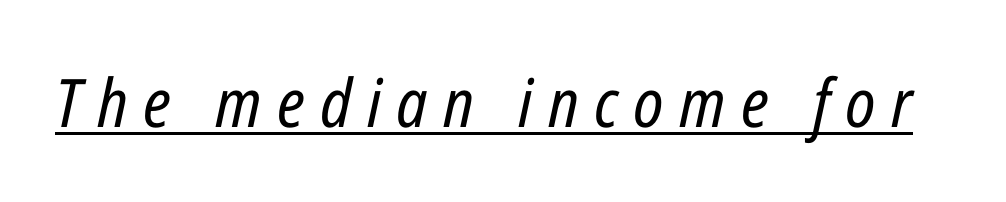
{"italic": "yes", "lean": "right", "slant_degrees": 12, "bold": "no", "weight": "regular", "width": "condensed", "stroke_contrast": "low", "x_height": "medium", "monospaced": "no", "underline": "yes", "letter_spacing": "wide", "letter_spacing_em": 0.23, "glyph_px": 67}
